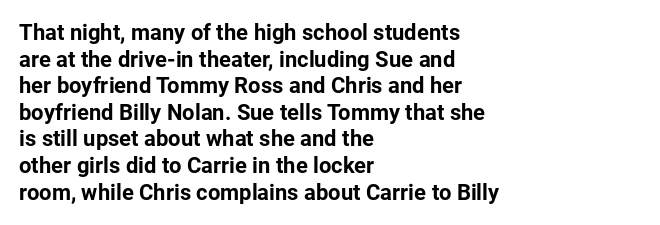
Q: Is the text bold? A: Yes.
Q: Is the text italic (slanted)? A: No, it is upright.
Q: Is the text underlined? A: No.
Q: How is the paragraph aligned? A: Left-aligned.
Q: Is the spacing between letters normal or unusually wide? A: Normal.
